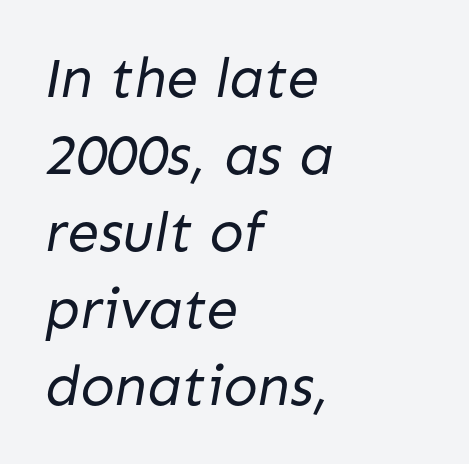
{"serif": "no", "bold": "no", "weight": "regular", "width": "normal", "stroke_contrast": "low", "x_height": "medium", "monospaced": "no", "underline": "no", "align": "left", "line_spacing": "normal", "line_spacing_ratio": 1.35, "letter_spacing": "normal", "letter_spacing_em": 0.0, "glyph_px": 57}
